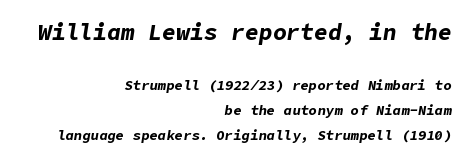
The image shows 23 px bold type, italic (leaning right); set right-aligned, line spacing 1.78x, normal letter spacing, not underlined; the first (top) block is 1.64x larger.
